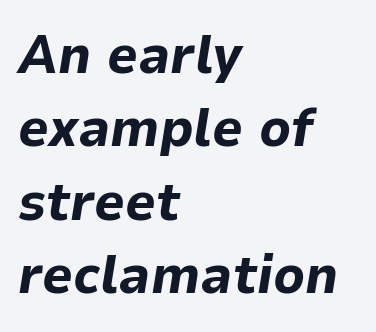
{"italic": "yes", "lean": "right", "slant_degrees": 9, "bold": "yes", "weight": "bold", "width": "normal", "stroke_contrast": "low", "x_height": "medium", "monospaced": "no", "underline": "no", "align": "left", "line_spacing": "normal", "line_spacing_ratio": 1.36, "letter_spacing": "normal", "letter_spacing_em": 0.0, "glyph_px": 54}
